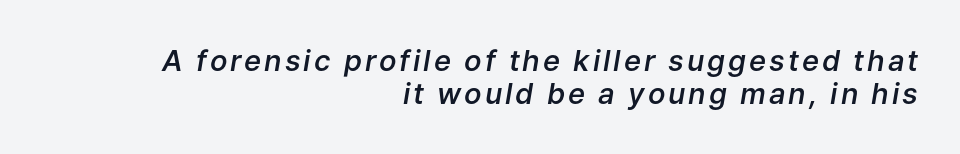
Does the leading feel generous? Not at all — it's pinched. Decoration check: the copy has no underline. Line ends are locked; line starts wander. Here the designer chose a conventional face with non-uniform glyph widths. Yep, that's italic — everything's leaning. Set as a demibold, roughly 600 on the weight scale.
